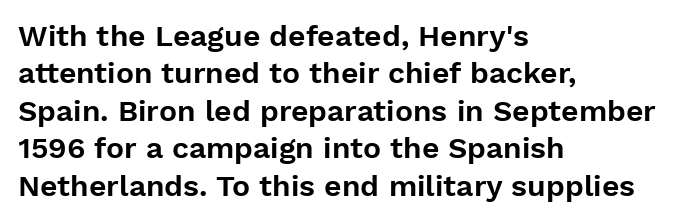
One-word summary of the alignment: left. You can tell it's not italic because the verticals are truly vertical. Bare-footed words on every line. This rendering employs a face without finishing strokes, i.e., a sans-serif. Compared with typical paragraphs, the rows here are spaced about the same. The line texture is even and compact thanks to regular tracking.
